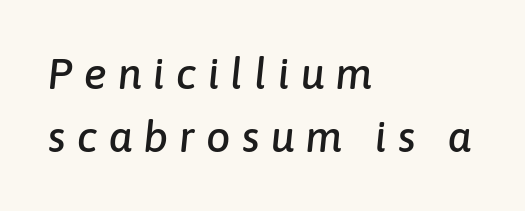
Each letter keeps its own natural width here, so spacing adapts to shape. The glyphs look as if they've been sheared to an angle. Check under the words: just untouched page. Line beginnings align vertically; line endings do not. In terms of leading, this rendering sits right in the middle.
